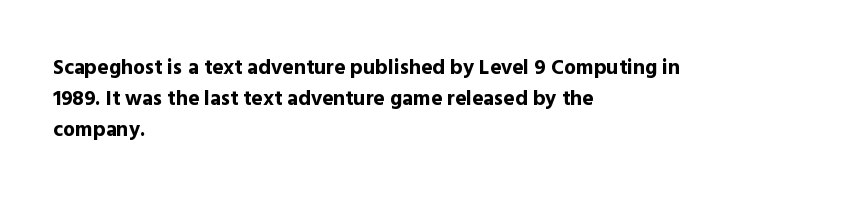
The image shows 21 px bold type, upright; set left-aligned, normal line spacing (1.47x), normal letter spacing, not underlined.
